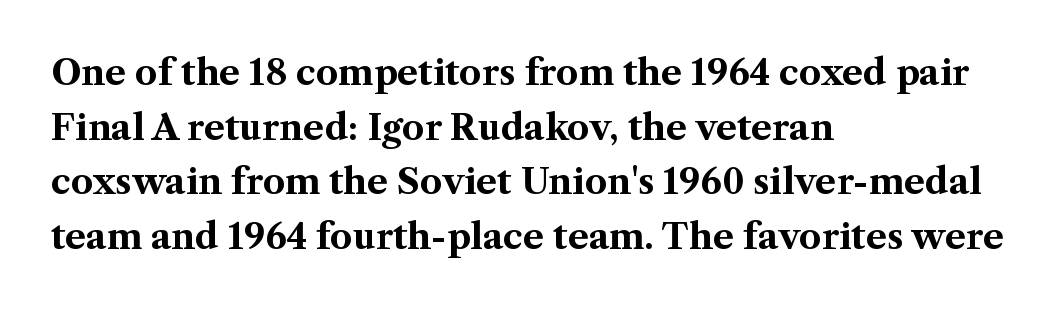
Classification — serif. Quick note: not italic, upright. The paragraph shown leans on its left margin. The face used here has the dense, thick strokes of a bold. Rule under the text: the space is simply empty. The face used here is proportionally spaced, like ordinary book or web type.
